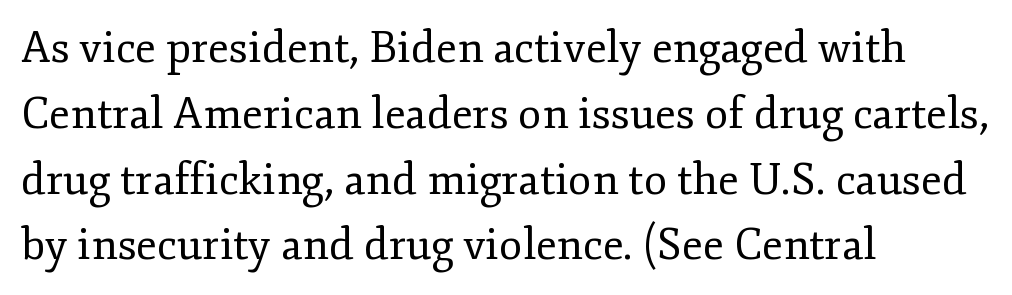
Q: Is the text bold? A: No.
Q: Is the text italic (slanted)? A: No, it is upright.
Q: Is the typeface a serif or a sans-serif typeface? A: Serif.
Q: Is the text underlined? A: No.
Q: How is the paragraph aligned? A: Left-aligned.
Q: Is the spacing between letters normal or unusually wide? A: Normal.
Q: Is the spacing between lines tight, normal or loose? A: Normal.
Q: Width (condensed, normal, or wide)? A: Normal.
Q: Stroke contrast? A: Low.
Q: x-height? A: Small.
Q: Monospaced? A: No.
